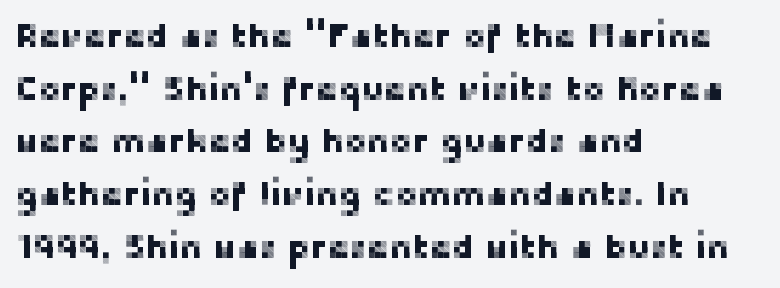
The image shows 34 px sans-serif type, upright; set left-aligned, normal line spacing (1.55x), normal letter spacing, not underlined; low stroke contrast and a medium x-height.
